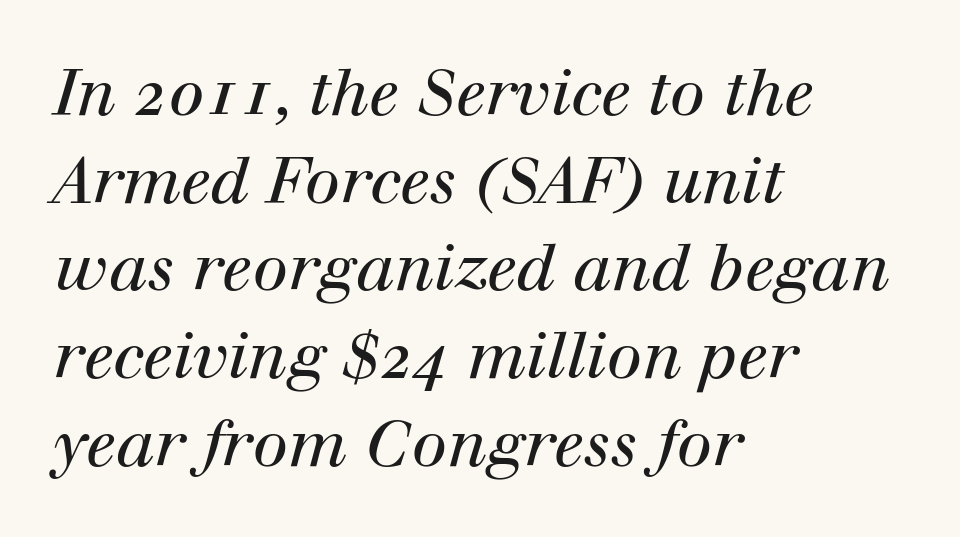
Q: Is the text bold? A: No.
Q: Is the text italic (slanted)? A: Yes, it leans right by about 12 degrees.
Q: Is the typeface a serif or a sans-serif typeface? A: Serif.
Q: Is the text underlined? A: No.
Q: How is the paragraph aligned? A: Left-aligned.
Q: Is the spacing between letters normal or unusually wide? A: Normal.
Q: Is the spacing between lines tight, normal or loose? A: Normal.
Q: Width (condensed, normal, or wide)? A: Normal.
Q: Stroke contrast? A: High.
Q: x-height? A: Medium.
Q: Monospaced? A: No.
